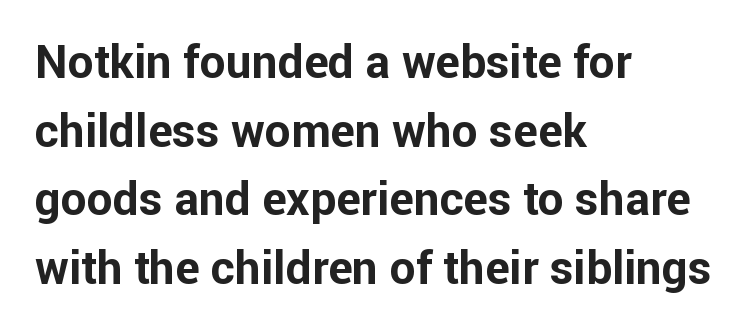
Rendered with straight, roman letterforms. Descenders hang freely into open space. Whoever set this chose a conventional vertical rhythm. On the weight axis this lands at bold, roughly 700. The text block is weighted toward the left margin, trailing off unevenly rightward. Varying glyph widths throughout — classic text-font behaviour.
